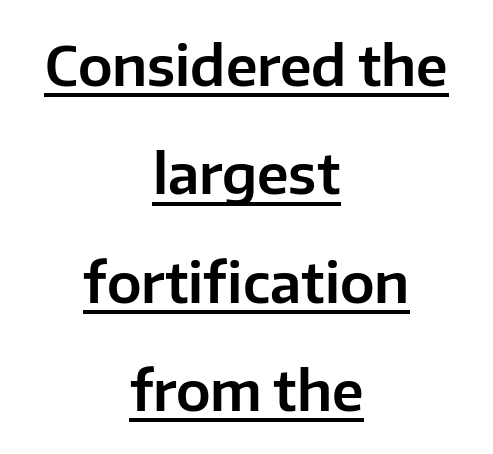
The image shows 55 px sans-serif type, upright; set centered, loose line spacing (1.97x), normal letter spacing, underlined; low stroke contrast and a medium x-height.
